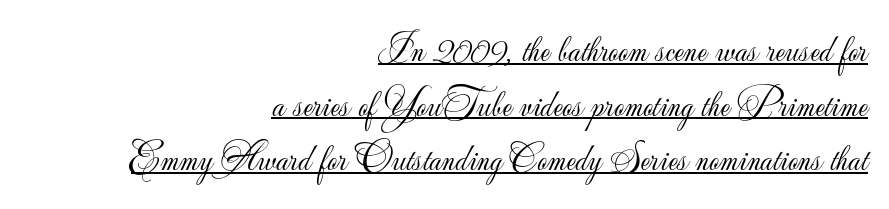
The image shows 39 px light sans-serif type; set right-aligned, normal line spacing (1.4x), normal letter spacing, underlined; low stroke contrast and a small x-height.
